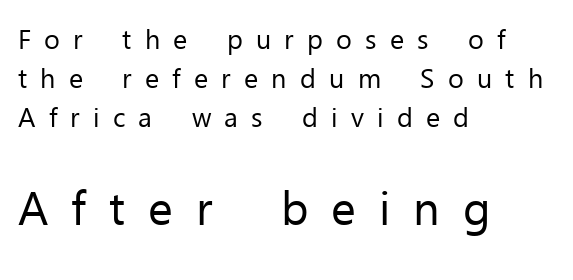
The image shows 47 px regular-weight sans-serif type, upright; set left-aligned, normal line spacing (1.44x), unusually wide letter spacing (+0.49 em), not underlined; the second (bottom) block is 1.74x larger; low stroke contrast and a medium x-height.
